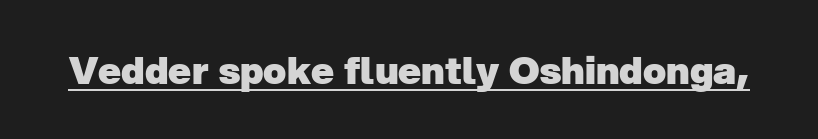
Here the designer chose a conventional face with non-uniform glyph widths. You could call the tracking neutral — neither tight nor loose. The rendering uses a bold face; every stroke is thick and dark. Is this a sans? Yes — the strokes have no serifs. The glyphs are accompanied by a horizontal stroke just below them.
